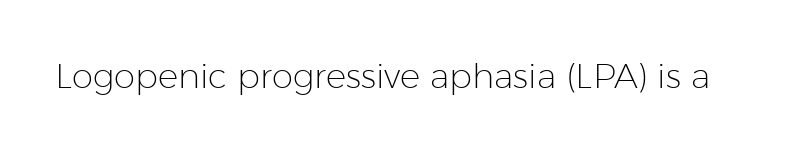
Letters have the restrained weight of plain body copy at most. This sample uses an upright cut, with every glyph sitting square on the baseline. Default kerning and tracking; the words read as compact shapes. The gap between lines stays unmarked.
